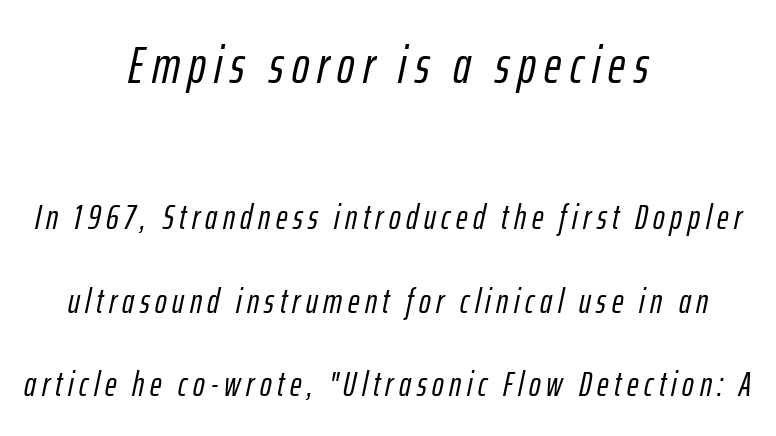
Q: Is the text italic (slanted)? A: Yes, it leans right by about 12 degrees.
Q: Is the text underlined? A: No.
Q: How is the paragraph aligned? A: Centered.
Q: Is the spacing between lines tight, normal or loose? A: Loose.
Q: Which block of text is set in a larger size, the first (top) or the second (bottom)? A: The first (top) one.
Q: Width (condensed, normal, or wide)? A: Condensed.
Q: Stroke contrast? A: Low.
Q: x-height? A: Medium.
Q: Monospaced? A: No.
